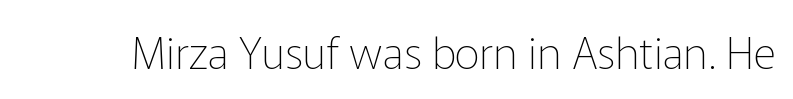
Q: Is the text bold? A: No.
Q: Is the text italic (slanted)? A: No, it is upright.
Q: Is the typeface a serif or a sans-serif typeface? A: Sans-serif.
Q: Is the text underlined? A: No.
Q: Is the spacing between letters normal or unusually wide? A: Normal.
Q: Width (condensed, normal, or wide)? A: Normal.
Q: Stroke contrast? A: Low.
Q: x-height? A: Medium.
Q: Monospaced? A: No.
